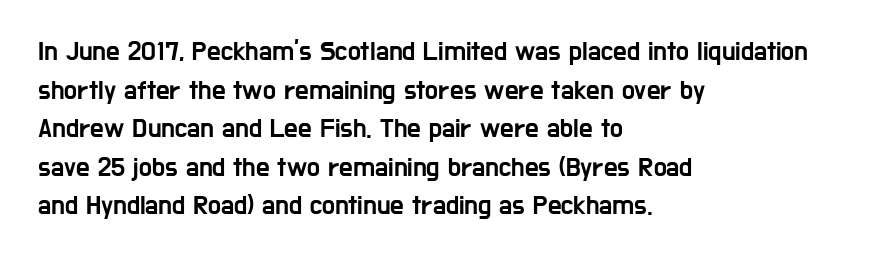
The image shows 27 px text type, upright; set left-aligned, normal line spacing (1.43x), normal letter spacing, not underlined.
